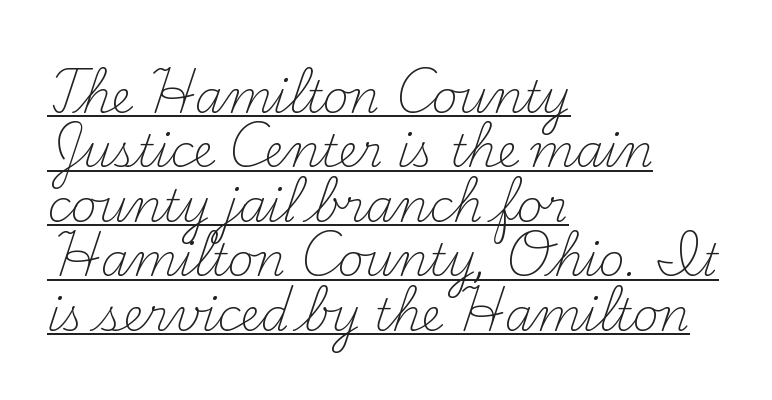
The passage shown is underscored from start to finish. The rendering uses natural spacing where letterforms have individual widths. The ragged edge is on the right, which tells us the setting is flush left.
